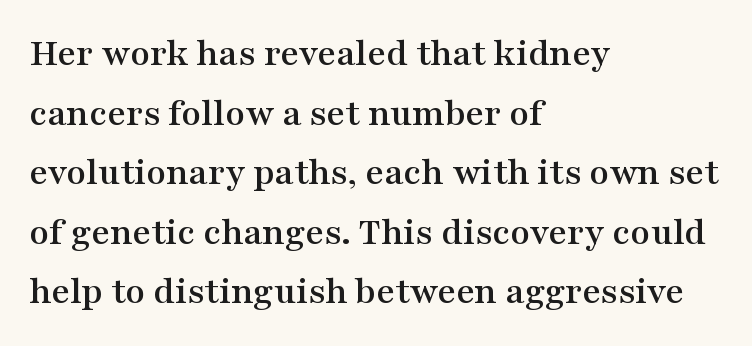
Whoever set this chose a conventional vertical rhythm. This sample has the flowing, uneven cadence of proportional lettering. This rendering employs a face with finishing strokes, i.e., a serif. The zone under the glyphs is completely vacant.
